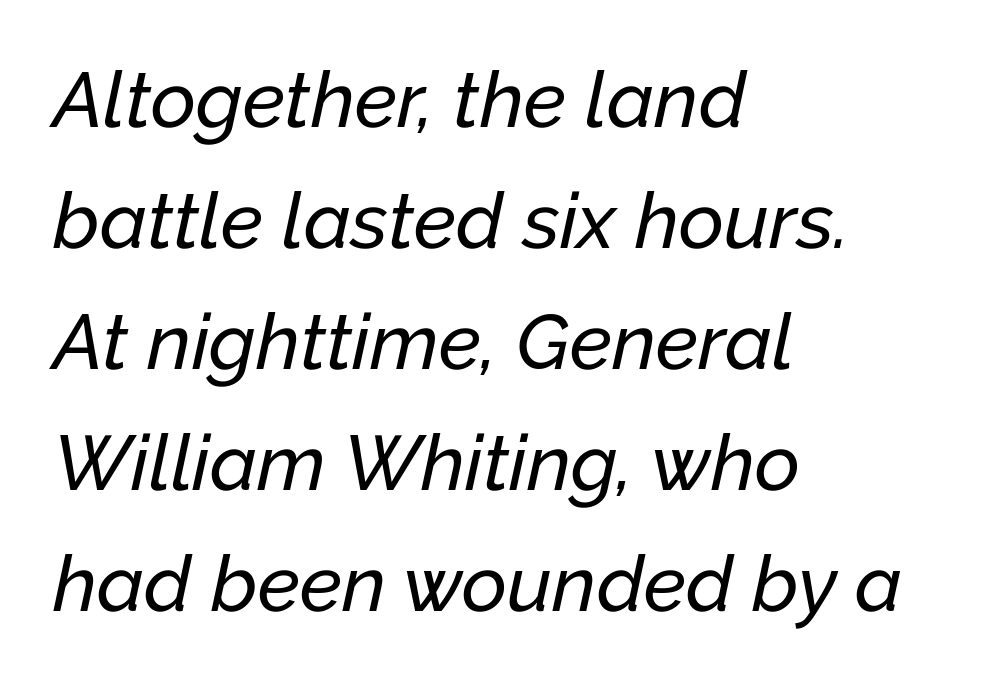
The image shows 78 px text type, italic (leaning right); set left-aligned, normal line spacing (1.55x), normal letter spacing, not underlined; low stroke contrast and a medium x-height.
